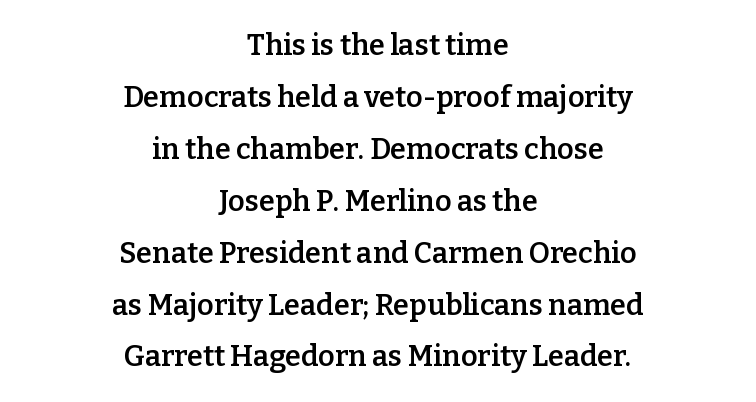
Q: Is the text bold? A: Semi-bold.
Q: Is the text italic (slanted)? A: No, it is upright.
Q: Is the typeface a serif or a sans-serif typeface? A: Serif.
Q: Is the text underlined? A: No.
Q: How is the paragraph aligned? A: Centered.
Q: Is the spacing between letters normal or unusually wide? A: Normal.
Q: Width (condensed, normal, or wide)? A: Normal.
Q: Stroke contrast? A: Low.
Q: x-height? A: Medium.
Q: Monospaced? A: No.
